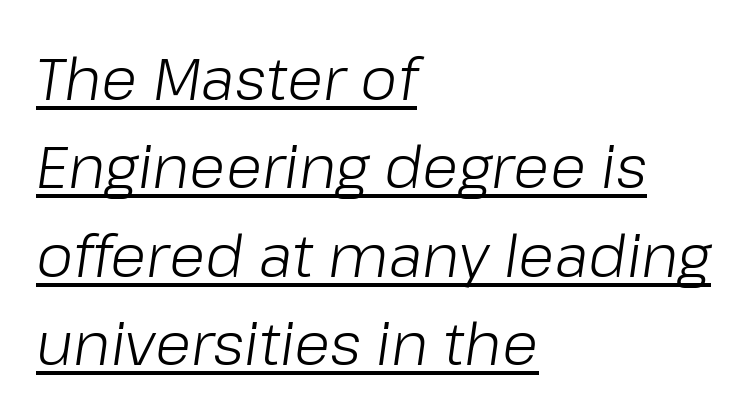
{"italic": "yes", "lean": "right", "slant_degrees": 8, "bold": "no", "weight": "light", "width": "normal", "stroke_contrast": "low", "x_height": "medium", "monospaced": "no", "underline": "yes", "align": "left", "line_spacing": "normal", "line_spacing_ratio": 1.5, "letter_spacing": "normal", "letter_spacing_em": 0.0, "glyph_px": 59}
